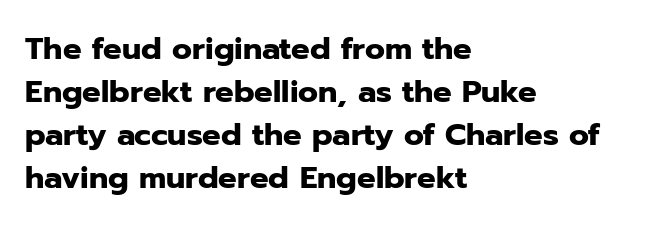
{"serif": "no", "italic": "no", "bold": "yes", "weight": "heavy", "width": "normal", "stroke_contrast": "low", "x_height": "medium", "monospaced": "no", "underline": "no", "align": "left", "line_spacing": "normal", "line_spacing_ratio": 1.39, "letter_spacing": "normal", "letter_spacing_em": 0.0, "glyph_px": 31}
